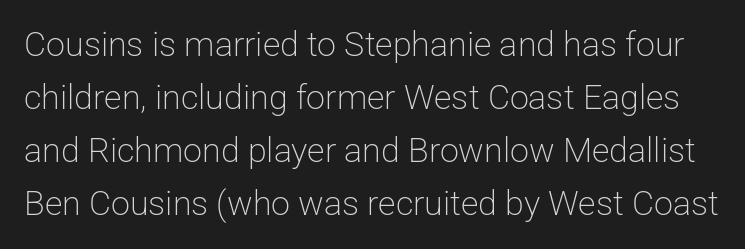
Quick note: interline space is typical. The type sits square on the baseline with zero lean. There is no visible air inserted between adjacent glyphs. The characters are drawn with everyday or finer stroke widths. Here the designer chose a conventional face with non-uniform glyph widths. No feet cap the strokes, marking this as sans-serif type.
